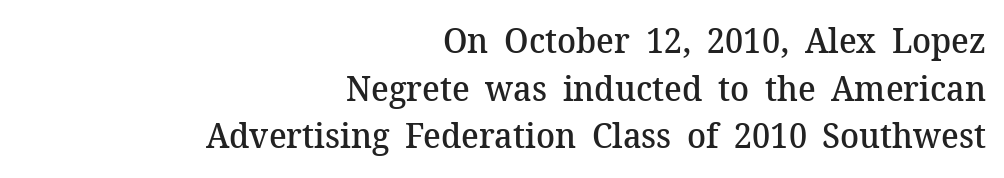
{"serif": "yes", "italic": "no", "bold": "semi", "weight": "semibold", "width": "normal", "stroke_contrast": "medium", "x_height": "medium", "monospaced": "no", "underline": "no", "align": "right", "line_spacing": "normal", "line_spacing_ratio": 1.36, "letter_spacing": "normal", "letter_spacing_em": 0.0, "glyph_px": 35}
